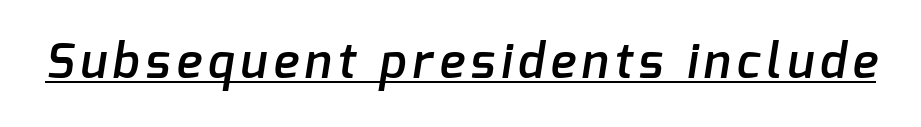
Q: Is the text bold? A: Semi-bold.
Q: Is the typeface a serif or a sans-serif typeface? A: Sans-serif.
Q: Is the text underlined? A: Yes.
Q: Width (condensed, normal, or wide)? A: Normal.
Q: Stroke contrast? A: Low.
Q: x-height? A: Medium.
Q: Monospaced? A: No.
